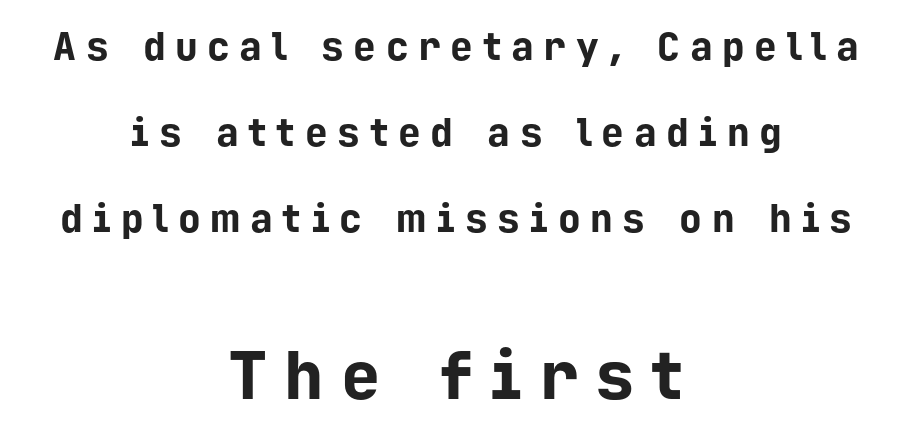
Q: Is the text bold? A: Yes.
Q: Is the text italic (slanted)? A: No, it is upright.
Q: Is the typeface a serif or a sans-serif typeface? A: Sans-serif.
Q: Is the text underlined? A: No.
Q: How is the paragraph aligned? A: Centered.
Q: Is the spacing between letters normal or unusually wide? A: Unusually wide.
Q: Is the spacing between lines tight, normal or loose? A: Loose.
Q: Which block of text is set in a larger size, the first (top) or the second (bottom)? A: The second (bottom) one.
Q: Width (condensed, normal, or wide)? A: Normal.
Q: Stroke contrast? A: Low.
Q: x-height? A: Medium.
Q: Monospaced? A: Yes.
